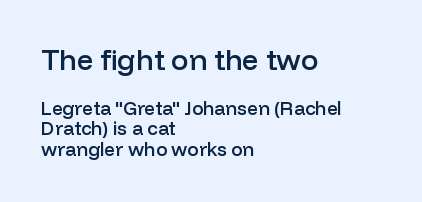
When letters stand straight like this, we call the style roman or upright. Emphasis by weight is partial: semibold. Size contrast runs from large at the top to small at the bottom. The glyphs are unaccompanied by any horizontal stroke below them.
